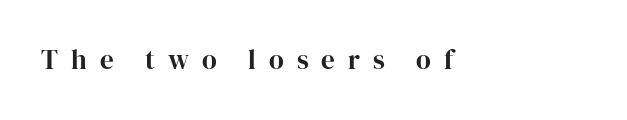
Short note: letters widely spaced. Bare-footed words on every line. Characters remain perfectly vertical along every line.
